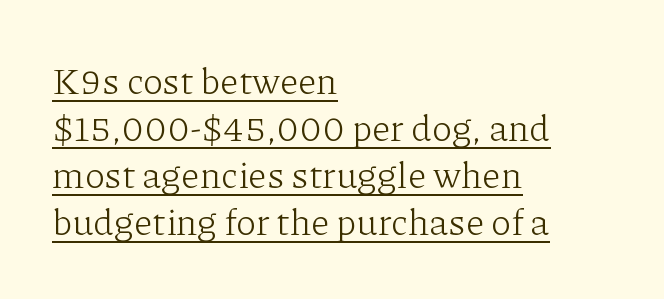
Q: Is the text bold? A: No.
Q: Is the text italic (slanted)? A: No, it is upright.
Q: Is the typeface a serif or a sans-serif typeface? A: Serif.
Q: Is the text underlined? A: Yes.
Q: How is the paragraph aligned? A: Left-aligned.
Q: Is the spacing between letters normal or unusually wide? A: Normal.
Q: Is the spacing between lines tight, normal or loose? A: Normal.
Q: Width (condensed, normal, or wide)? A: Normal.
Q: Stroke contrast? A: Low.
Q: x-height? A: Medium.
Q: Monospaced? A: No.
